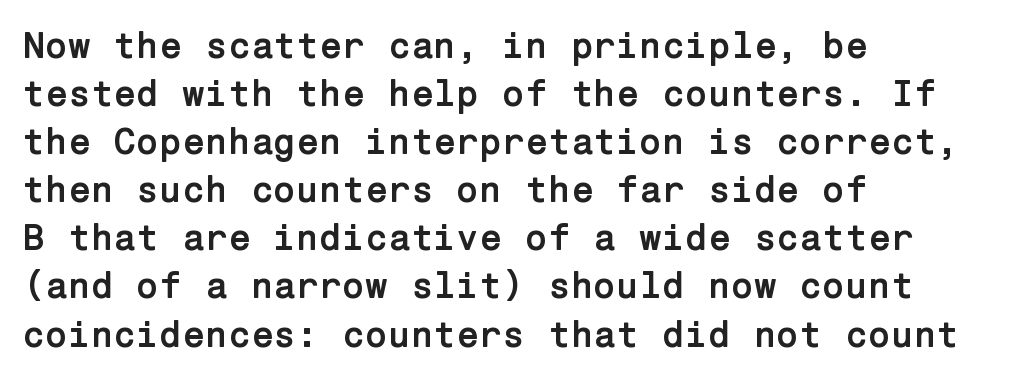
{"serif": "no", "italic": "no", "bold": "yes", "weight": "semibold", "width": "normal", "stroke_contrast": "low", "x_height": "medium", "underline": "no", "align": "left", "line_spacing": "normal", "line_spacing_ratio": 1.3, "letter_spacing": "normal", "letter_spacing_em": 0.0, "glyph_px": 37}
